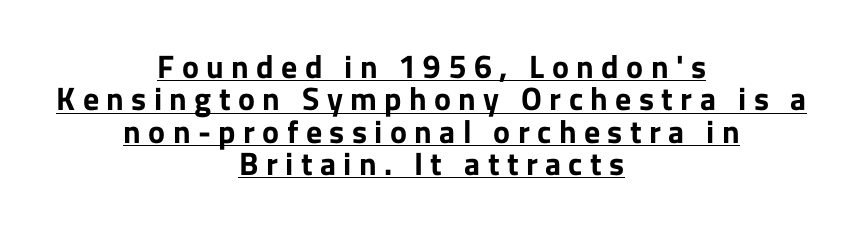
Q: Is the text bold? A: Yes.
Q: Is the text italic (slanted)? A: No, it is upright.
Q: Is the typeface a serif or a sans-serif typeface? A: Sans-serif.
Q: Is the text underlined? A: Yes.
Q: How is the paragraph aligned? A: Centered.
Q: Is the spacing between letters normal or unusually wide? A: Unusually wide.
Q: Is the spacing between lines tight, normal or loose? A: Tight.
Q: Width (condensed, normal, or wide)? A: Normal.
Q: Stroke contrast? A: Low.
Q: x-height? A: Medium.
Q: Monospaced? A: No.
